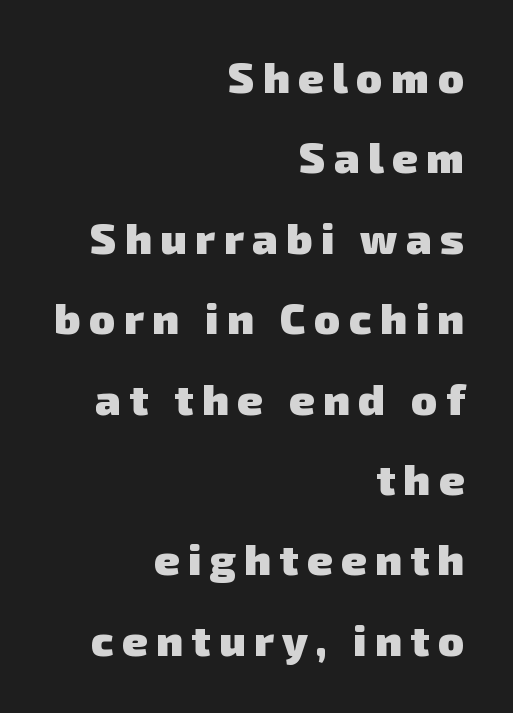
Q: Is the text bold? A: Yes.
Q: Is the typeface a serif or a sans-serif typeface? A: Sans-serif.
Q: Is the text underlined? A: No.
Q: How is the paragraph aligned? A: Right-aligned.
Q: Is the spacing between letters normal or unusually wide? A: Unusually wide.
Q: Width (condensed, normal, or wide)? A: Normal.
Q: Stroke contrast? A: Low.
Q: x-height? A: Medium.
Q: Monospaced? A: No.
